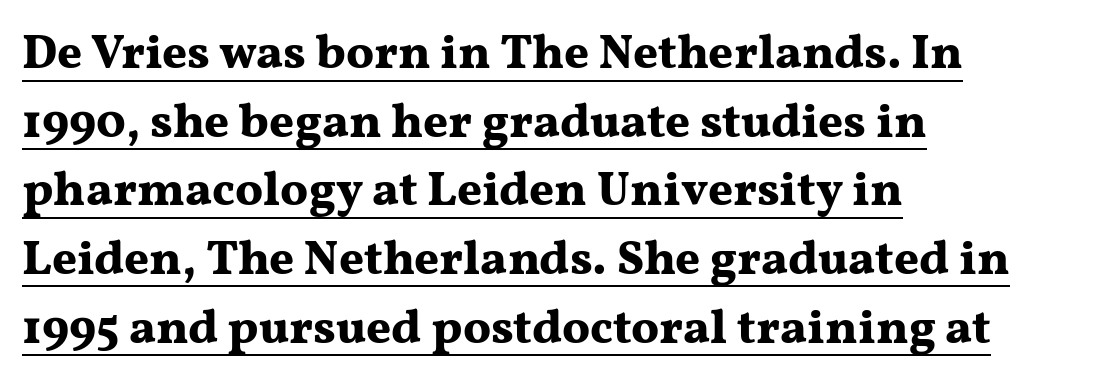
The glyphs in this specimen are seriffed. Every row of glyphs begins at an identical x-position on the left. You could not count columns in this text — the font is proportionally spaced. Underlining? Definitely there. The type sits square on the baseline with zero lean.
